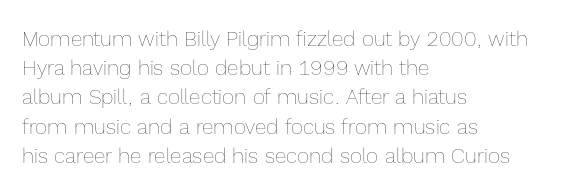
{"italic": "no", "bold": "no", "underline": "no", "align": "left", "line_spacing": "normal", "line_spacing_ratio": 1.39, "letter_spacing": "normal", "letter_spacing_em": 0.0, "glyph_px": 21}
